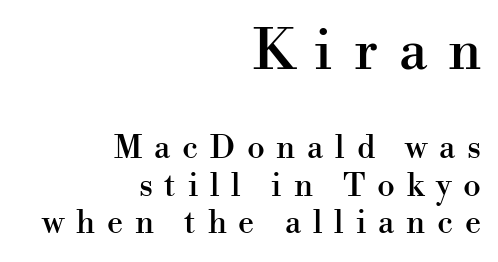
Typesetter's note — upper block bumped up in size, lower block left smaller. The letters stand straight up with perfectly vertical stems. The text was rendered using a seriffed face with decorative stroke endings. Anything drawn beneath the words? Only blank space. Each word looks stretched out because of the extra space between its letters. The rendering uses natural spacing where letterforms have individual widths.
